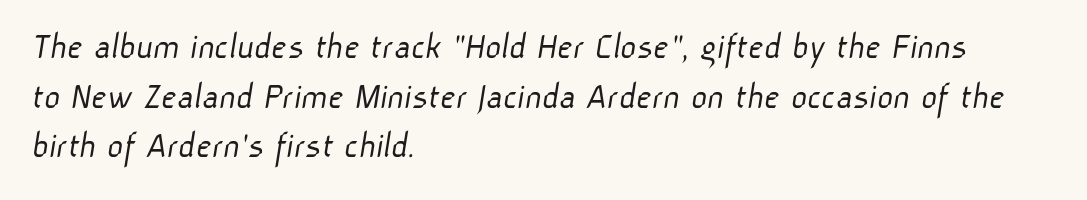
{"serif": "no", "bold": "no", "weight": "light", "width": "normal", "stroke_contrast": "low", "x_height": "medium", "monospaced": "no", "underline": "no", "align": "left", "line_spacing": "normal", "line_spacing_ratio": 1.27, "letter_spacing": "normal", "letter_spacing_em": 0.0, "glyph_px": 39}
